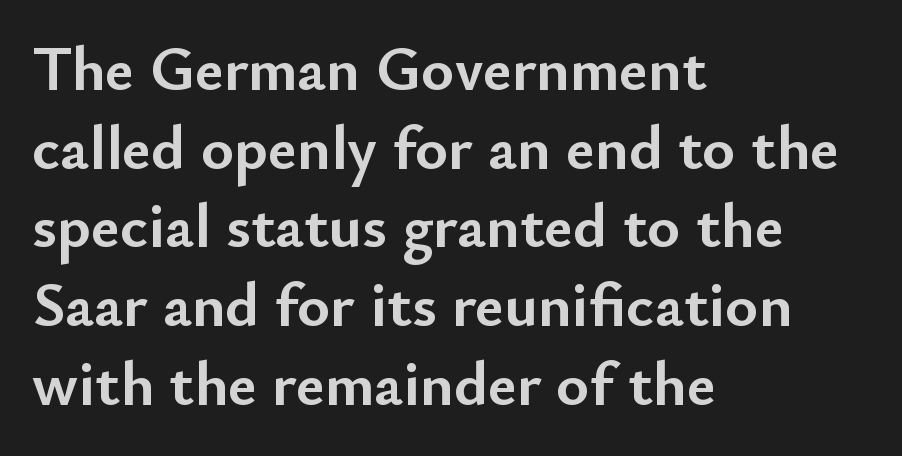
{"serif": "no", "italic": "no", "bold": "yes", "weight": "semibold", "width": "normal", "stroke_contrast": "low", "x_height": "small", "monospaced": "no", "underline": "no", "align": "left", "line_spacing": "normal", "line_spacing_ratio": 1.25, "letter_spacing": "normal", "letter_spacing_em": 0.0, "glyph_px": 63}
